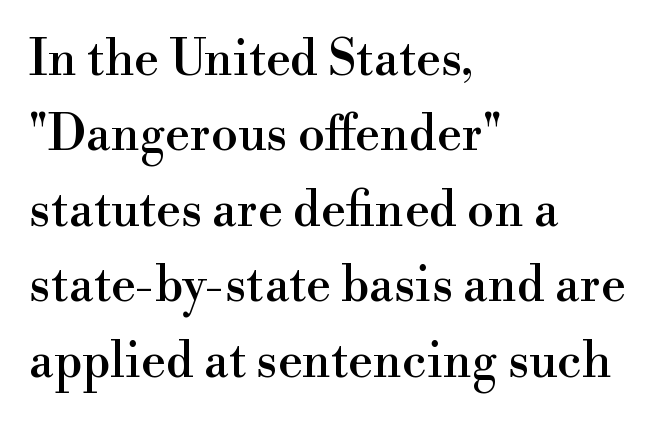
Q: Is the text italic (slanted)? A: No, it is upright.
Q: Is the typeface a serif or a sans-serif typeface? A: Serif.
Q: Is the text underlined? A: No.
Q: How is the paragraph aligned? A: Left-aligned.
Q: Is the spacing between letters normal or unusually wide? A: Normal.
Q: Is the spacing between lines tight, normal or loose? A: Normal.
Q: Width (condensed, normal, or wide)? A: Normal.
Q: Stroke contrast? A: High.
Q: x-height? A: Small.
Q: Monospaced? A: No.
